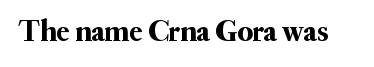
Q: Is the text italic (slanted)? A: No, it is upright.
Q: Is the typeface a serif or a sans-serif typeface? A: Serif.
Q: Is the text underlined? A: No.
Q: Is the spacing between letters normal or unusually wide? A: Normal.
Q: Width (condensed, normal, or wide)? A: Normal.
Q: Stroke contrast? A: Medium.
Q: x-height? A: Small.
Q: Monospaced? A: No.
